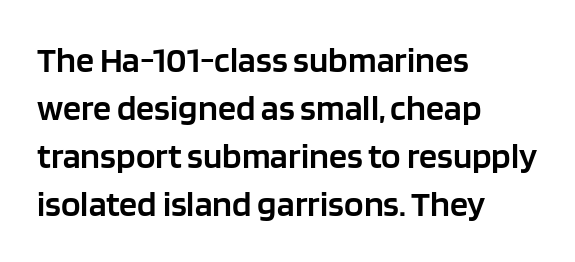
The image shows 36 px semibold sans-serif type, upright; set left-aligned, normal line spacing (1.33x), normal letter spacing, not underlined; low stroke contrast and a large x-height.
